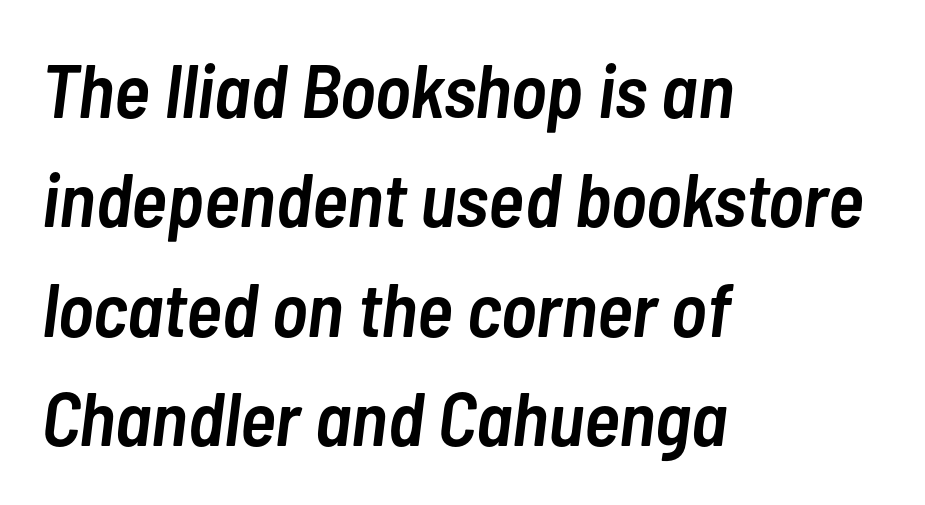
Q: Is the text bold? A: Semi-bold.
Q: Is the text italic (slanted)? A: Yes, it leans right by about 7 degrees.
Q: Is the text underlined? A: No.
Q: How is the paragraph aligned? A: Left-aligned.
Q: Is the spacing between letters normal or unusually wide? A: Normal.
Q: Is the spacing between lines tight, normal or loose? A: Normal.
Q: Width (condensed, normal, or wide)? A: Condensed.
Q: Stroke contrast? A: Low.
Q: x-height? A: Medium.
Q: Monospaced? A: No.
